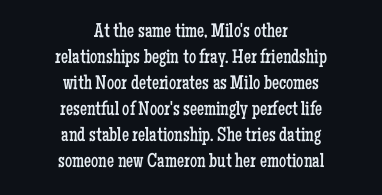
{"italic": "no", "bold": "no", "underline": "no", "align": "center", "line_spacing": "normal", "line_spacing_ratio": 1.3, "letter_spacing": "normal", "letter_spacing_em": 0.0, "glyph_px": 20}
